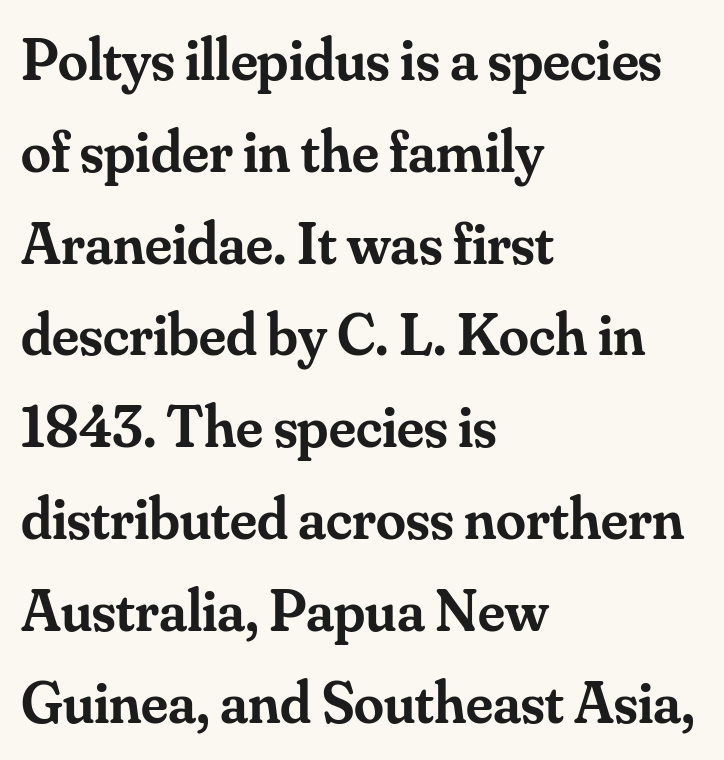
Caption: standard tracking, unaltered. Notice how the passage keeps a crisp vertical edge on the left only. Posture: upright roman. Has an underline been added? It has not. A typesetter would label this face a serif.
